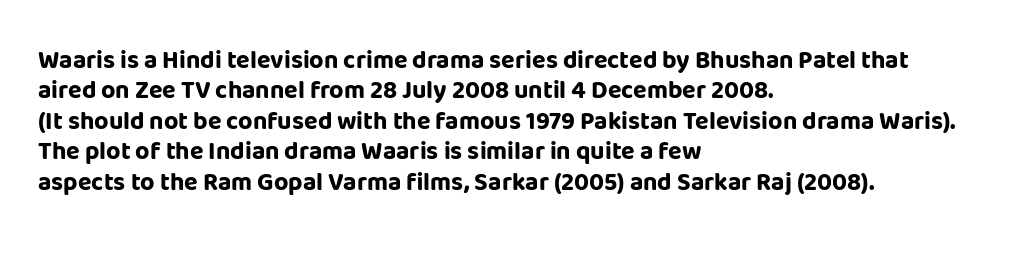
Each line starts at the same left margin while the right side varies. Words appear dense and cohesive because spacing is normal. What weight is shown? A full bold with thick strokes. Nope, not italic — everything's standing straight.
